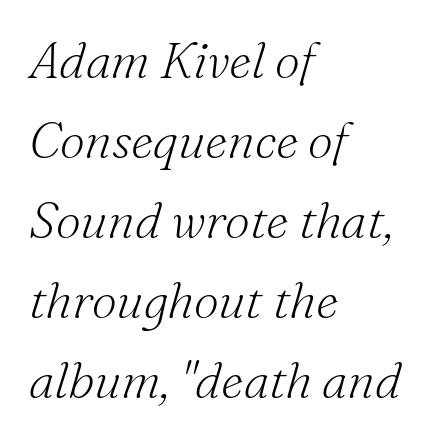
Q: Is the text bold? A: No.
Q: Is the text italic (slanted)? A: Yes, it leans right by about 16 degrees.
Q: Is the typeface a serif or a sans-serif typeface? A: Serif.
Q: Is the text underlined? A: No.
Q: How is the paragraph aligned? A: Left-aligned.
Q: Is the spacing between letters normal or unusually wide? A: Normal.
Q: Is the spacing between lines tight, normal or loose? A: Normal.
Q: Width (condensed, normal, or wide)? A: Normal.
Q: Stroke contrast? A: Medium.
Q: x-height? A: Small.
Q: Monospaced? A: No.
